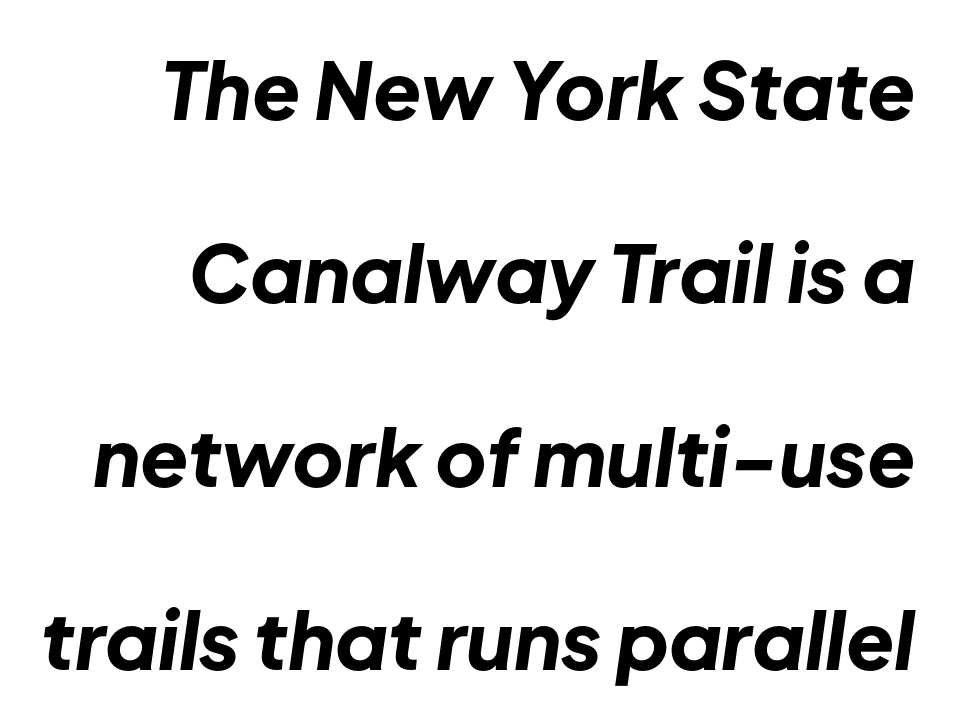
{"italic": "yes", "lean": "right", "slant_degrees": 8, "bold": "yes", "weight": "bold", "width": "normal", "stroke_contrast": "low", "x_height": "medium", "monospaced": "no", "underline": "no", "line_spacing": "loose", "line_spacing_ratio": 2.32, "letter_spacing": "normal", "letter_spacing_em": 0.0, "glyph_px": 79}
